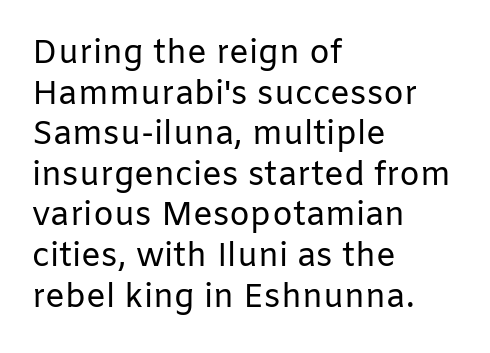
Every stem runs plumb, perpendicular to the baseline. Beneath every word, the page is bare. The weight would be labelled regular, book, light, or lighter still. The passage shown is typed in a proportional face where columns would drift. Stroke terminals: plain, sans-serif. Letter spacing: default.
